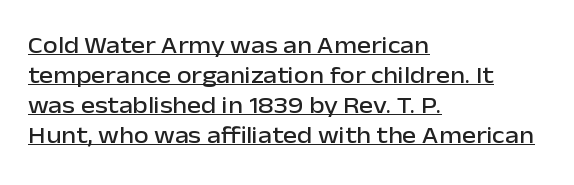
The image shows 24 px text type, upright; set left-aligned, normal line spacing (1.25x), normal letter spacing, underlined.
